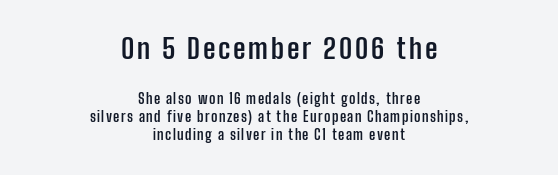
Q: Is the text bold? A: Yes.
Q: Is the text italic (slanted)? A: No, it is upright.
Q: Is the typeface a serif or a sans-serif typeface? A: Sans-serif.
Q: Is the text underlined? A: No.
Q: How is the paragraph aligned? A: Centered.
Q: Is the spacing between lines tight, normal or loose? A: Normal.
Q: Which block of text is set in a larger size, the first (top) or the second (bottom)? A: The first (top) one.
Q: Width (condensed, normal, or wide)? A: Condensed.
Q: Stroke contrast? A: Low.
Q: x-height? A: Medium.
Q: Monospaced? A: No.
